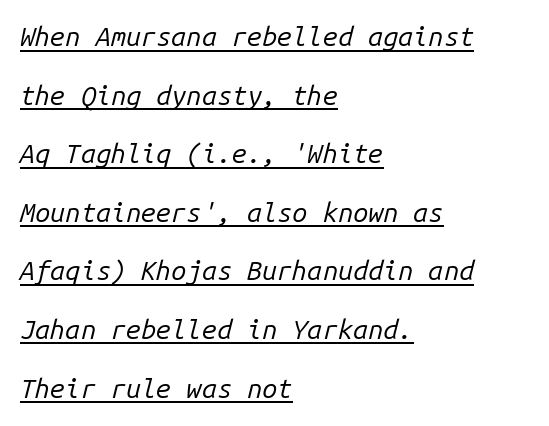
Emphasis-style slanted type is in use. This sample uses plain, unmodified letter spacing. These lines stack with their left ends in a neat column. These glyphs show unthickened strokes, regular width or finer.
